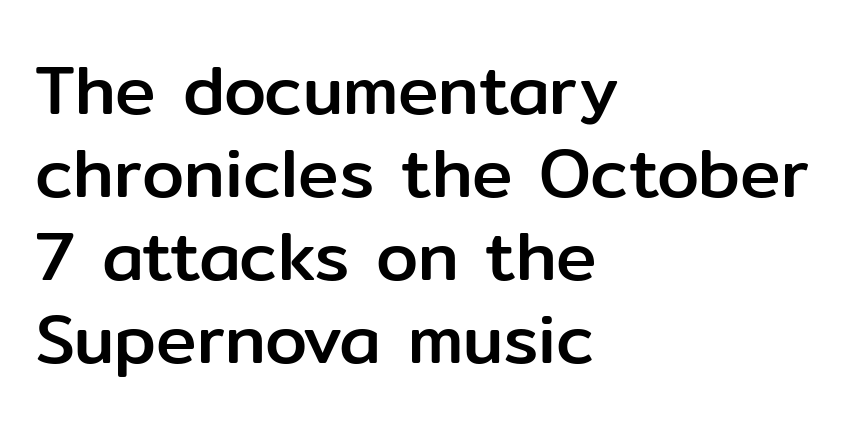
Letter spacing: default. Unlike a traditional serif, this face leaves its strokes unadorned. Tall strokes in this sample are plumb rather than angled. The passage shown is not underscored anywhere.
